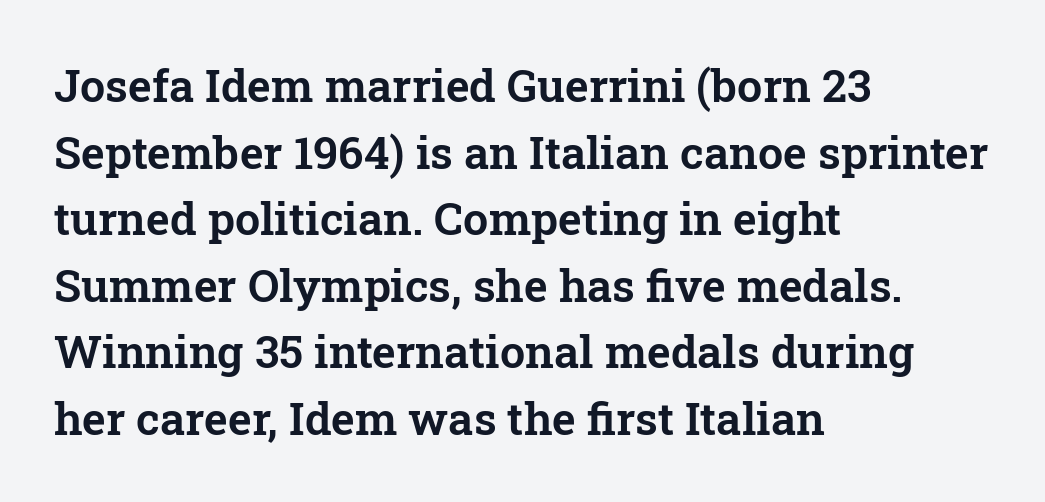
Q: Is the text italic (slanted)? A: No, it is upright.
Q: Is the typeface a serif or a sans-serif typeface? A: Serif.
Q: Is the text underlined? A: No.
Q: How is the paragraph aligned? A: Left-aligned.
Q: Is the spacing between letters normal or unusually wide? A: Normal.
Q: Is the spacing between lines tight, normal or loose? A: Normal.
Q: Width (condensed, normal, or wide)? A: Normal.
Q: Stroke contrast? A: Low.
Q: x-height? A: Medium.
Q: Monospaced? A: No.
